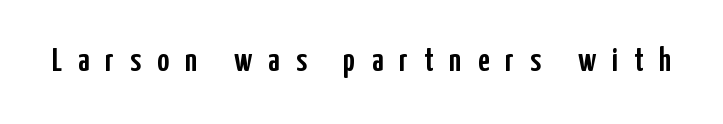
Decoration check: the copy has no underline. The face used here is a sans, in the tradition of grotesques and geometrics. Italic? Not at all — the glyphs are vertical. Character widths vary here, with narrow letters taking less room than wide ones.
